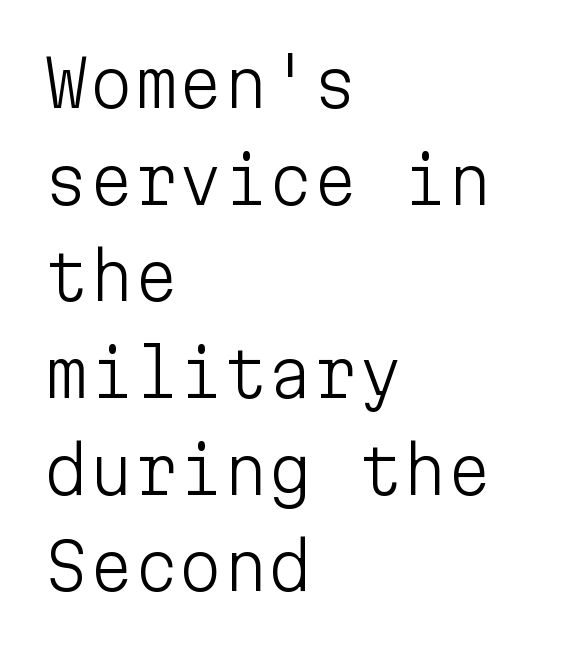
The strip under each line holds only bare page. Is the letter spacing exaggerated? No — it looks like the ordinary default. No feet cap the strokes, marking this as sans-serif type. These lines are rendered in a fixed-pitch font. A typesetter would call this leading conventional body-copy spacing.
